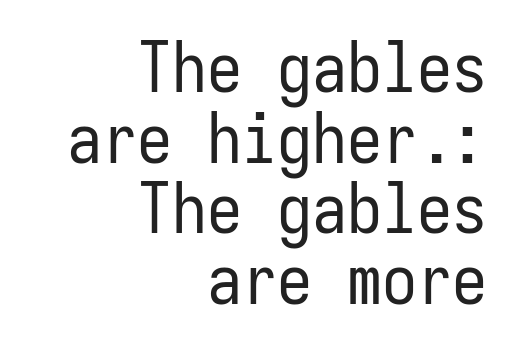
The image shows 70 px regular-weight, condensed sans-serif type, upright, monospaced; set right-aligned, tight line spacing (1.01x), normal letter spacing, not underlined; low stroke contrast and a medium x-height.
